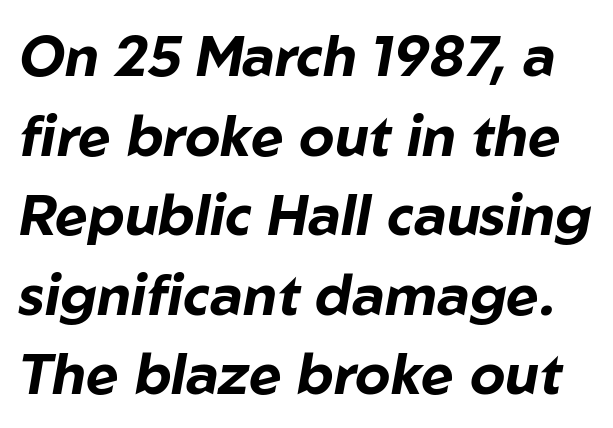
{"italic": "yes", "lean": "right", "slant_degrees": 10, "bold": "yes", "weight": "bold", "width": "normal", "stroke_contrast": "low", "x_height": "medium", "monospaced": "no", "underline": "no", "line_spacing": "normal", "line_spacing_ratio": 1.42, "letter_spacing": "normal", "letter_spacing_em": 0.0, "glyph_px": 56}
